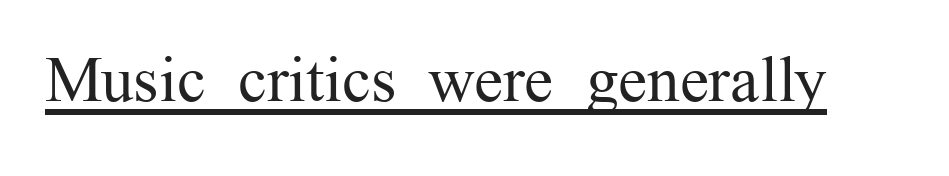
The characters are drawn with everyday or finer stroke widths. Posture: upright roman. Spacing verdict: proportional, widths tailored to each character. The face used here is seriffed, in the tradition of book romans. Between one letter and the next there's only the usual sliver of space. The typesetter has applied underlining to the passage shown.
